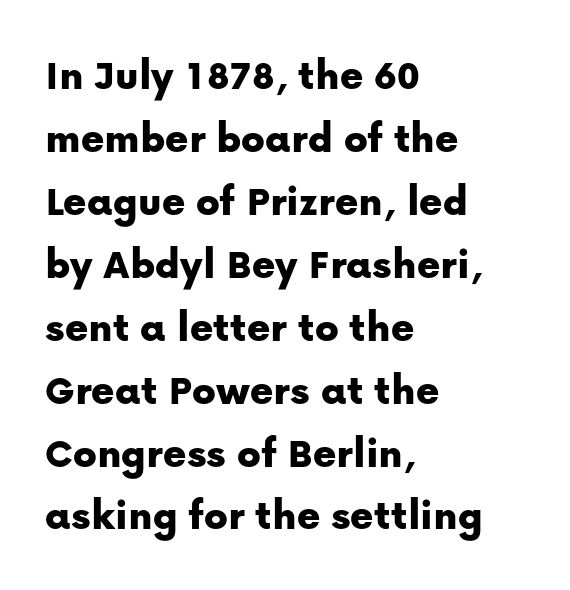
{"serif": "no", "italic": "no", "width": "normal", "stroke_contrast": "low", "x_height": "medium", "monospaced": "no", "underline": "no", "align": "left", "line_spacing": "normal", "line_spacing_ratio": 1.43, "letter_spacing": "normal", "letter_spacing_em": 0.0, "glyph_px": 44}
